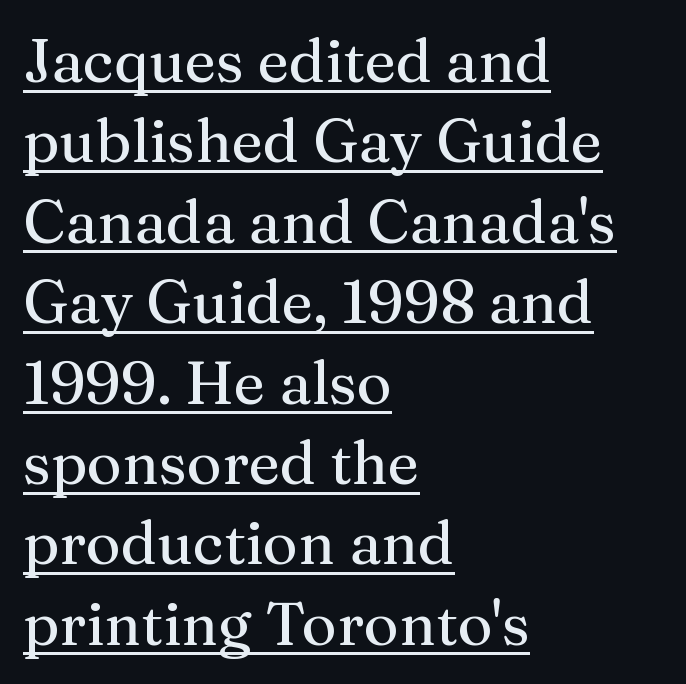
{"serif": "yes", "italic": "no", "width": "normal", "stroke_contrast": "medium", "x_height": "medium", "monospaced": "no", "underline": "yes", "align": "left", "line_spacing": "normal", "line_spacing_ratio": 1.34, "letter_spacing": "normal", "letter_spacing_em": 0.0, "glyph_px": 60}
